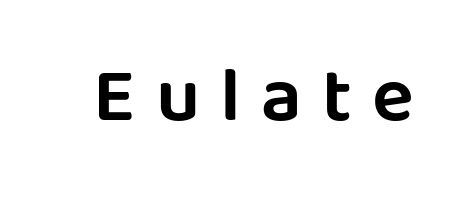
The image shows 78 px sans-serif type, upright; set unusually wide letter spacing (+0.26 em), not underlined; low stroke contrast and a large x-height.
